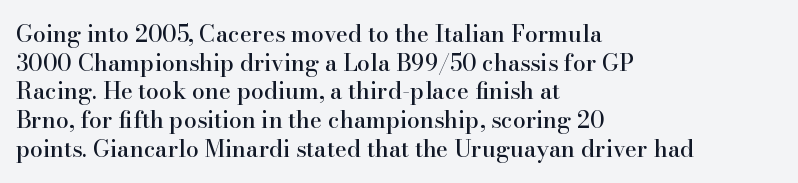
Q: Is the text italic (slanted)? A: No, it is upright.
Q: Is the text underlined? A: No.
Q: How is the paragraph aligned? A: Left-aligned.
Q: Is the spacing between letters normal or unusually wide? A: Normal.
Q: Is the spacing between lines tight, normal or loose? A: Normal.
